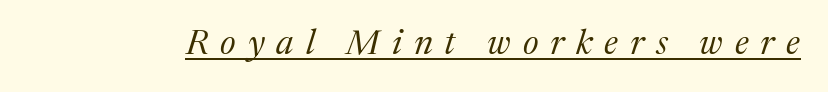
The image shows 35 px regular-weight serif type, italic (leaning right); set unusually wide letter spacing (+0.34 em), underlined; medium stroke contrast and a medium x-height.
